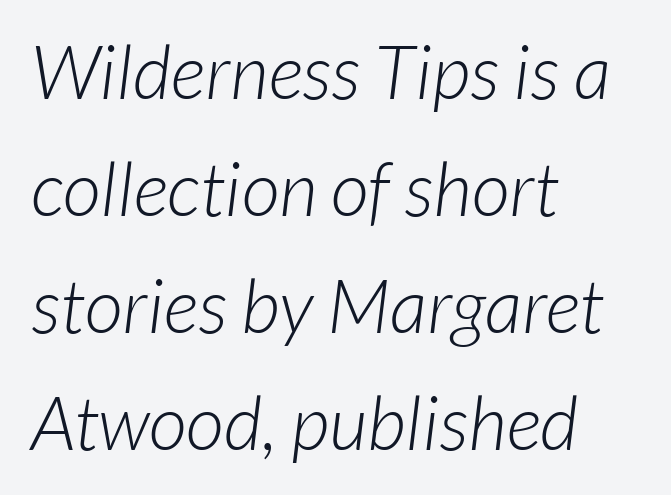
The image shows 75 px light sans-serif type; set left-aligned, normal line spacing (1.56x), normal letter spacing, not underlined; low stroke contrast and a medium x-height.
